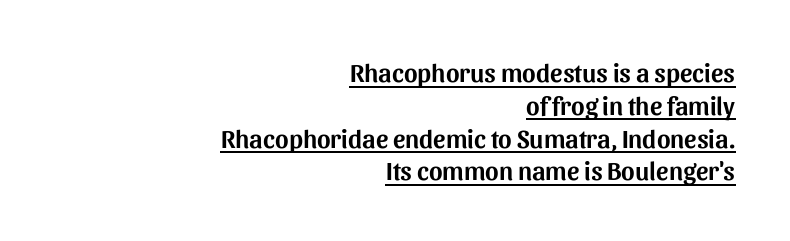
The axis of the letterforms is exactly vertical. Which margin do the lines hug? The right one — the left edge is uneven. The vertical gap from one line to the next is medium. Tracking value appears to be zero — textbook default spacing.
